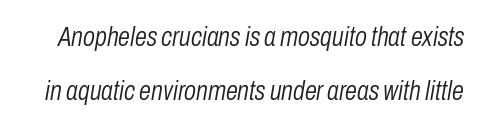
Q: Is the text bold? A: No.
Q: Is the text italic (slanted)? A: Yes, it leans right by about 10 degrees.
Q: Is the text underlined? A: No.
Q: Is the spacing between letters normal or unusually wide? A: Normal.
Q: Is the spacing between lines tight, normal or loose? A: Loose.
